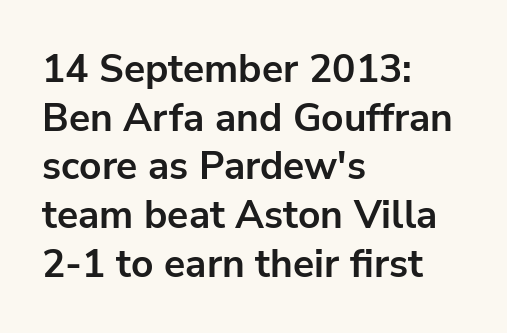
Chunky letters — that's bold for sure. Style check: upright. What's the leading like? Ordinary, nothing unusual. Each line starts at the same left margin while the right side varies.
